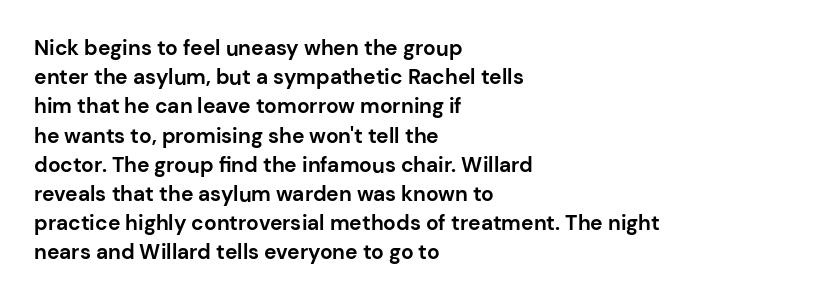
The image shows 21 px bold type, upright; set left-aligned, normal line spacing (1.39x), normal letter spacing, not underlined.
